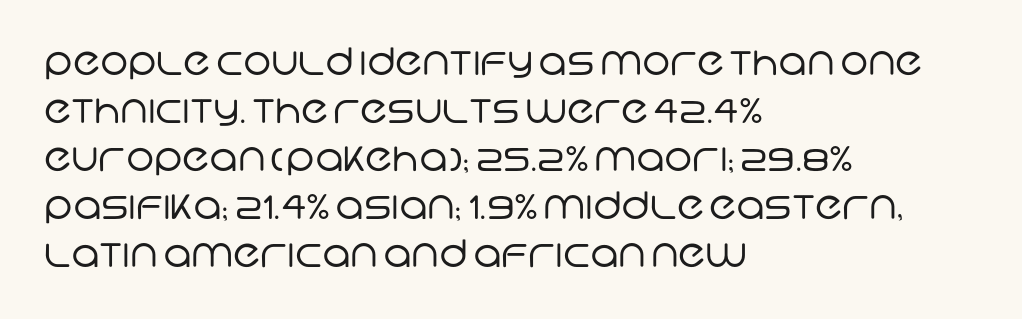
{"serif": "no", "bold": "no", "weight": "regular", "width": "normal", "stroke_contrast": "low", "x_height": "large", "monospaced": "no", "underline": "no", "align": "left", "line_spacing": "normal", "line_spacing_ratio": 1.26, "letter_spacing": "normal", "letter_spacing_em": 0.0, "glyph_px": 38}
